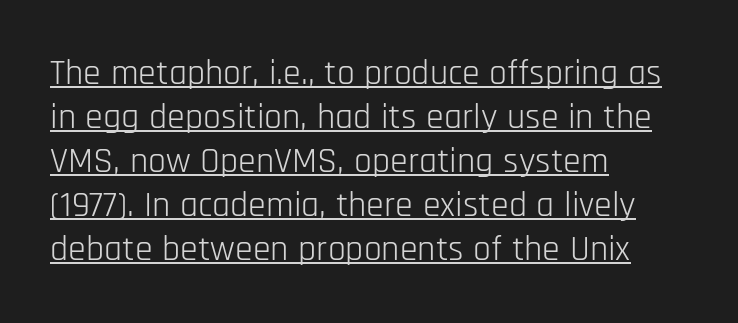
The image shows 36 px light, condensed sans-serif type, upright; set left-aligned, line spacing 1.22x, normal letter spacing, underlined; low stroke contrast and a large x-height.
